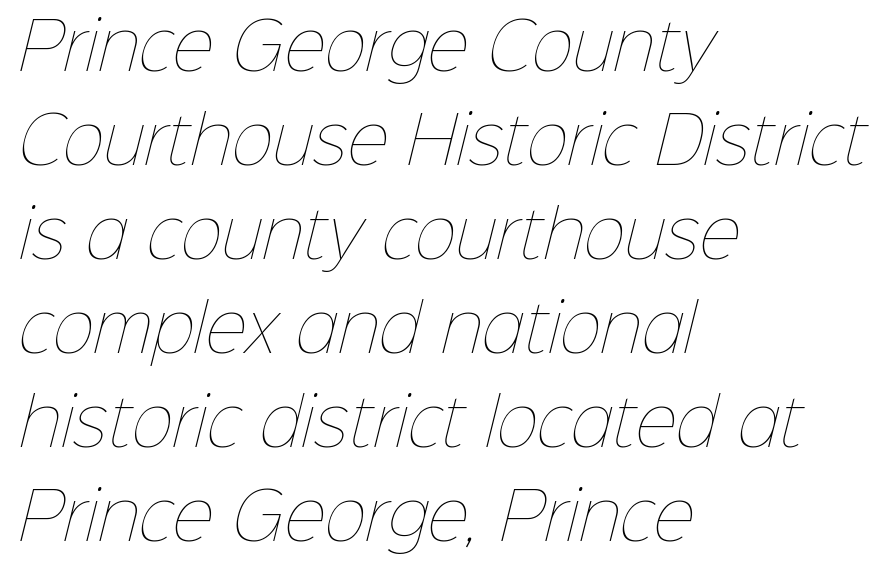
{"bold": "no", "weight": "thin", "width": "normal", "stroke_contrast": "low", "x_height": "medium", "monospaced": "no", "underline": "no", "align": "left", "line_spacing": "normal", "line_spacing_ratio": 1.47, "letter_spacing": "normal", "letter_spacing_em": 0.0, "glyph_px": 64}
